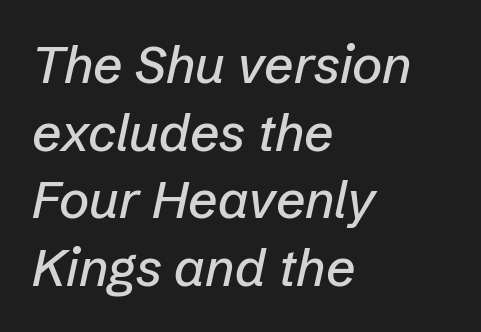
{"italic": "yes", "lean": "right", "slant_degrees": 12, "width": "normal", "stroke_contrast": "low", "x_height": "medium", "monospaced": "no", "underline": "no", "align": "left", "line_spacing": "normal", "line_spacing_ratio": 1.3, "letter_spacing": "normal", "letter_spacing_em": 0.0, "glyph_px": 52}
